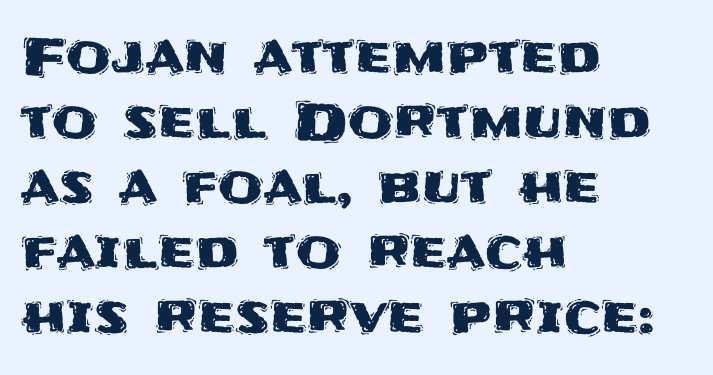
Between one letter and the next there's only the usual sliver of space. Looks like regular typesetting: each glyph gets only the width it needs. Short and long lines alike share a common starting point at left. This rendering features lettering with no underline. When letters stand straight like this, we call the style roman or upright.
